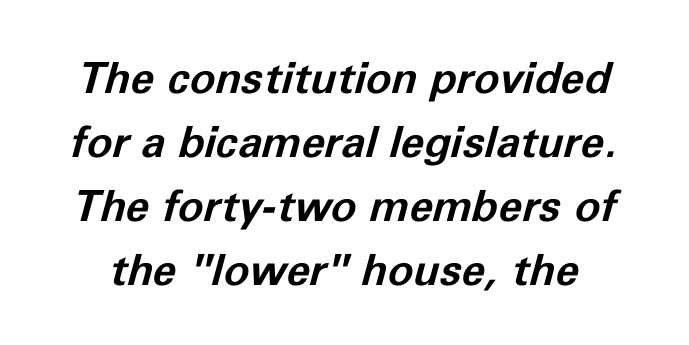
{"italic": "yes", "lean": "right", "slant_degrees": 11, "bold": "yes", "weight": "bold", "width": "normal", "stroke_contrast": "low", "x_height": "medium", "monospaced": "no", "underline": "no", "line_spacing": "normal", "line_spacing_ratio": 1.49, "letter_spacing": "normal", "letter_spacing_em": 0.0, "glyph_px": 43}
